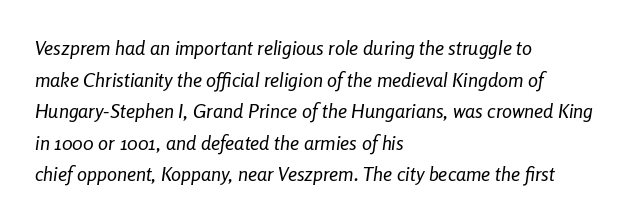
{"italic": "yes", "lean": "right", "slant_degrees": 8, "bold": "no", "underline": "no", "align": "left", "line_spacing": "normal", "line_spacing_ratio": 1.58, "letter_spacing": "normal", "letter_spacing_em": 0.0, "glyph_px": 20}
